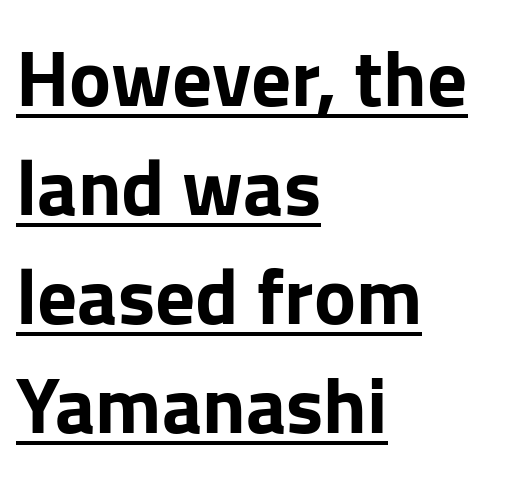
The image shows 79 px bold sans-serif type, upright; set left-aligned, normal line spacing (1.38x), normal letter spacing, underlined; low stroke contrast and a medium x-height.
